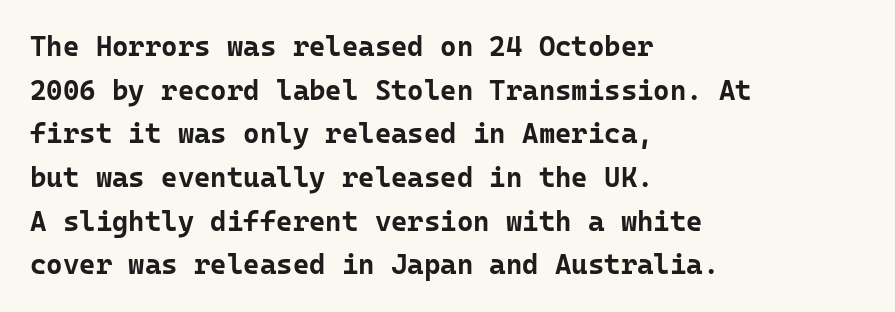
Q: Is the text bold? A: Yes.
Q: Is the text italic (slanted)? A: No, it is upright.
Q: Is the typeface a serif or a sans-serif typeface? A: Sans-serif.
Q: Is the text underlined? A: No.
Q: How is the paragraph aligned? A: Left-aligned.
Q: Is the spacing between letters normal or unusually wide? A: Normal.
Q: Is the spacing between lines tight, normal or loose? A: Normal.
Q: Width (condensed, normal, or wide)? A: Normal.
Q: Stroke contrast? A: Low.
Q: x-height? A: Medium.
Q: Monospaced? A: Yes.
